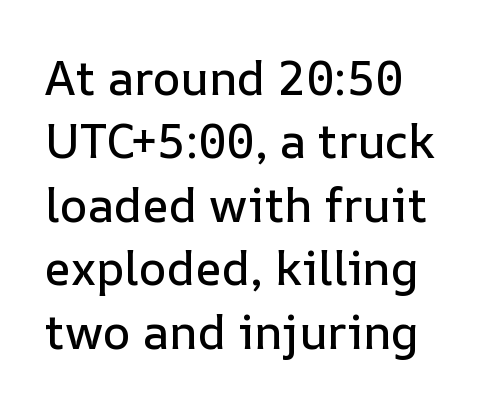
The rag falls on the right side of this text block. Quick note: interline space is typical. This sample has the flowing, uneven cadence of proportional lettering. Look at the tracking — it's just the regular setting, nothing added. Descender tails drop into unmarked territory.
